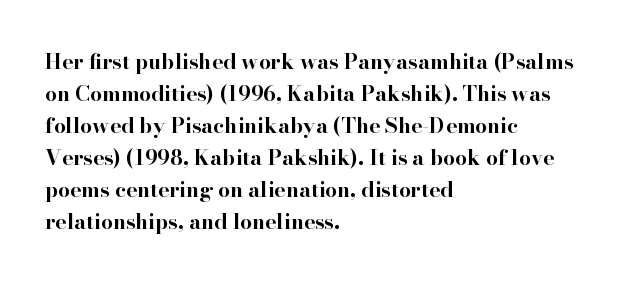
The type sits square on the baseline with zero lean. Summary of weight: heavy, a full bold. Interline gaps are of average width in this sample. The type is set solid horizontally, with unmodified tracking. Underline: absent.
